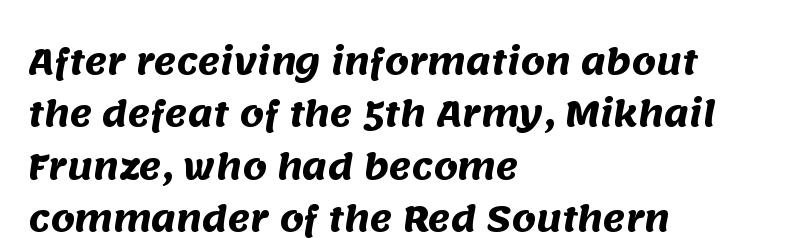
{"serif": "no", "bold": "yes", "weight": "heavy", "width": "normal", "stroke_contrast": "medium", "x_height": "large", "monospaced": "no", "underline": "no", "align": "left", "line_spacing": "normal", "line_spacing_ratio": 1.54, "letter_spacing": "normal", "letter_spacing_em": 0.0, "glyph_px": 34}
